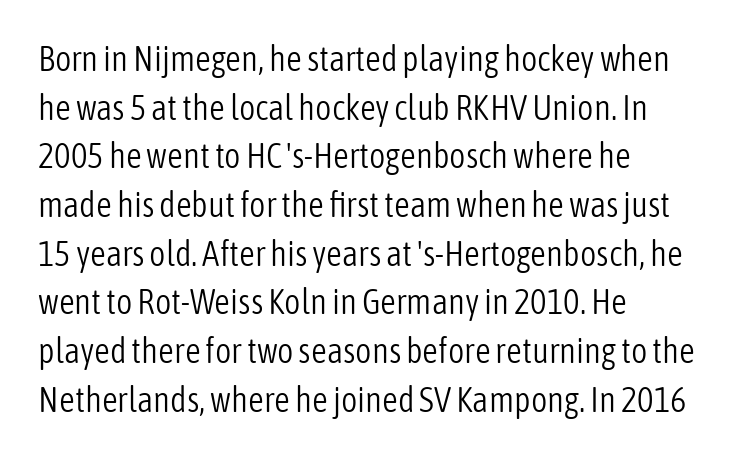
Q: Is the text bold? A: No.
Q: Is the text italic (slanted)? A: No, it is upright.
Q: Is the typeface a serif or a sans-serif typeface? A: Sans-serif.
Q: Is the text underlined? A: No.
Q: How is the paragraph aligned? A: Left-aligned.
Q: Is the spacing between letters normal or unusually wide? A: Normal.
Q: Is the spacing between lines tight, normal or loose? A: Normal.
Q: Width (condensed, normal, or wide)? A: Condensed.
Q: Stroke contrast? A: Low.
Q: x-height? A: Medium.
Q: Monospaced? A: No.
